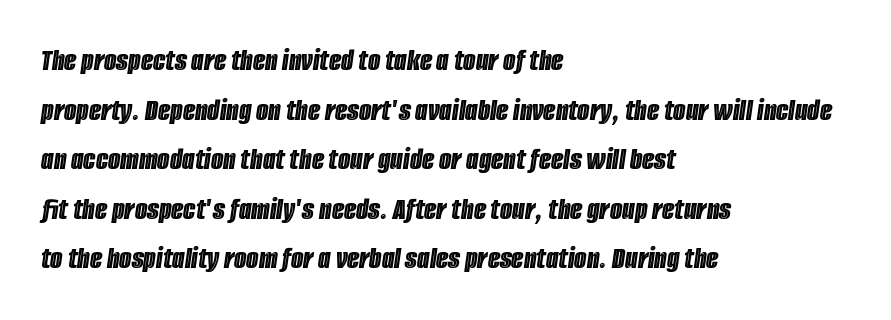
The image shows 32 px condensed type, italic (leaning right); set left-aligned, normal line spacing (1.55x), normal letter spacing, not underlined; a large x-height.
